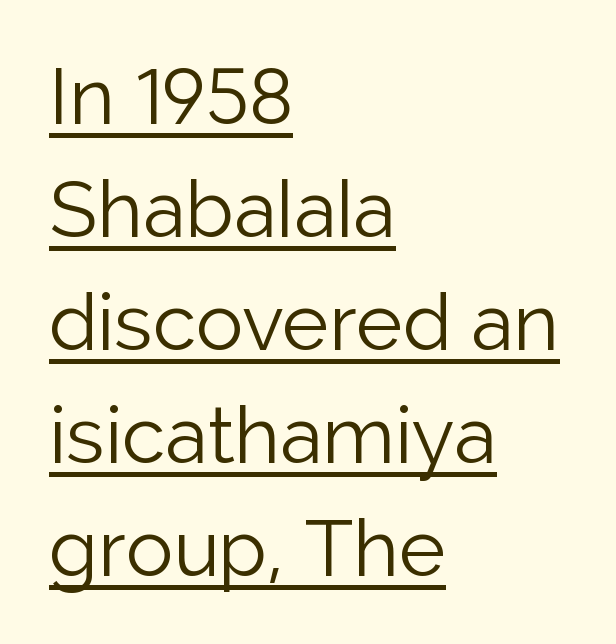
Characters remain perfectly vertical along every line. Is this a heavy cut? Hardly; it is regular or lighter. Has an underline been added? It has. These lines keep a tight, regular rhythm from letter to letter. Reading down the block, your eye returns to a fixed left position each line.
